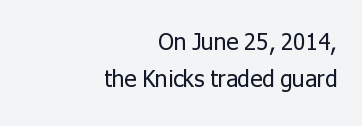
The letterforms sit at book weight or below. Every row of glyphs terminates at an identical x-position on the right. The letters stand straight up with perfectly vertical stems. How would I describe the line gaps? Plain and ordinary. Glance below the letters and you will spot only blank space. The letters sit at their default tracking, neither squeezed nor spread.
